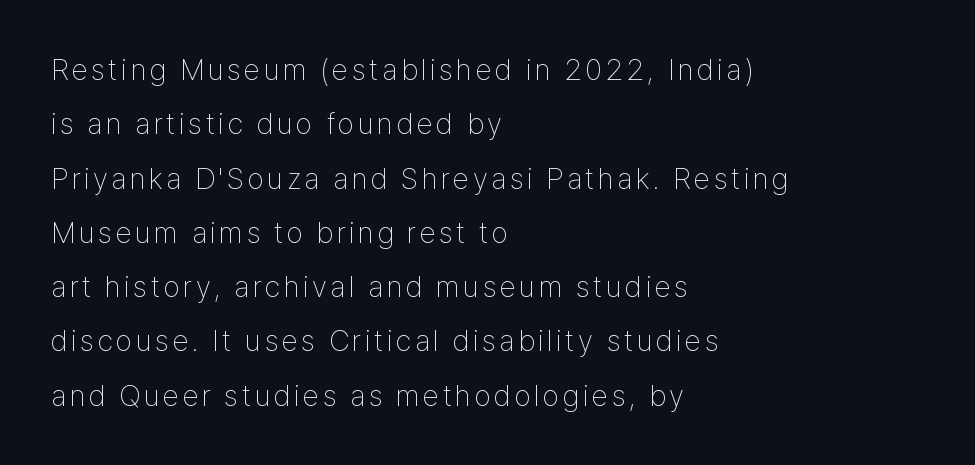
Q: Is the text bold? A: No.
Q: Is the text italic (slanted)? A: No, it is upright.
Q: Is the typeface a serif or a sans-serif typeface? A: Sans-serif.
Q: Is the text underlined? A: No.
Q: How is the paragraph aligned? A: Left-aligned.
Q: Width (condensed, normal, or wide)? A: Condensed.
Q: Stroke contrast? A: Low.
Q: x-height? A: Medium.
Q: Monospaced? A: No.
